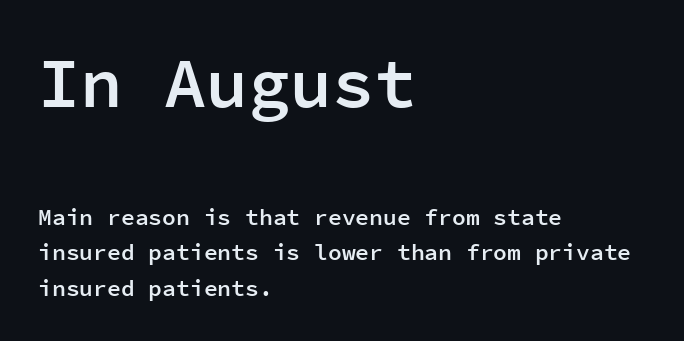
The image shows 70 px semibold sans-serif type, upright, monospaced; set left-aligned, normal line spacing (1.54x), normal letter spacing, not underlined; the first (top) block is 3.04x larger; low stroke contrast and a medium x-height.
